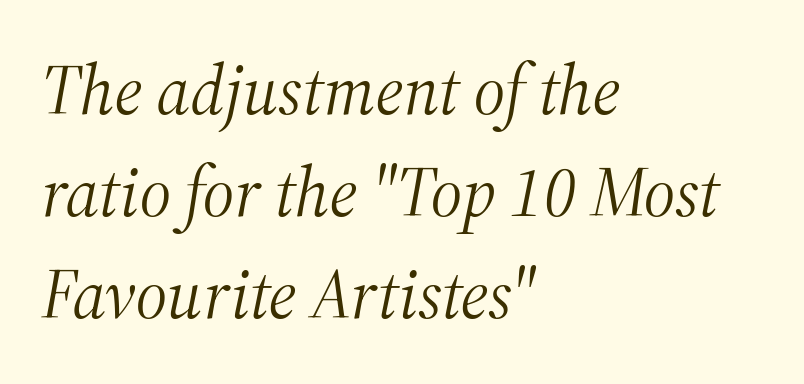
One-word summary of the alignment: left. This sample uses an oblique cut, with every glyph tilted off the vertical. Just letters on the line, the space beneath them empty. The gaps between neighbouring characters are ordinary and unremarkable. The typeface chosen for these lines features serifs.
